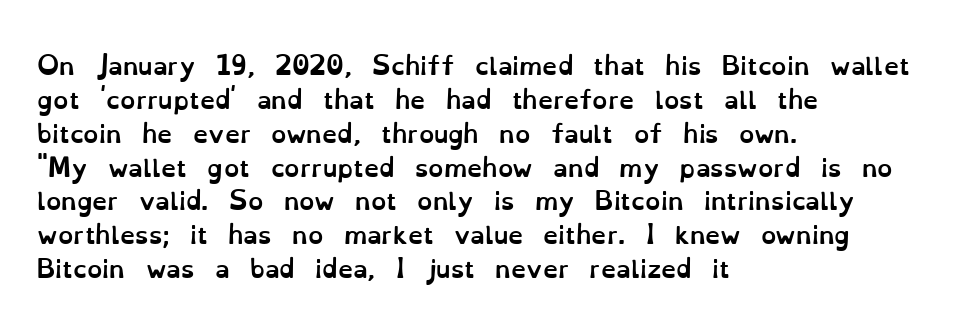
{"italic": "no", "bold": "yes", "underline": "no", "align": "left", "line_spacing": "normal", "line_spacing_ratio": 1.41, "letter_spacing": "normal", "letter_spacing_em": 0.0, "glyph_px": 24}
